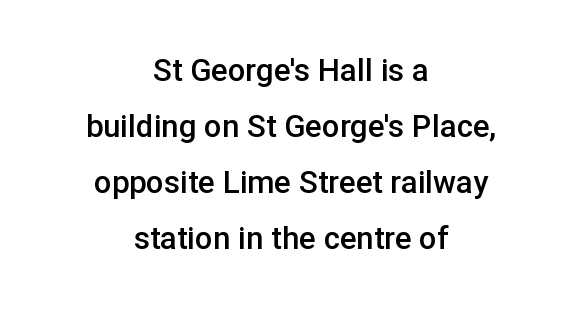
Emphasis by weight is partial: semibold. Character widths vary here, with narrow letters taking less room than wide ones. Each line is balanced around a shared central axis. Do the letters lean? They stand straight. Nope, no serifs anywhere on these letters. The string is rendered with underlining switched off.
